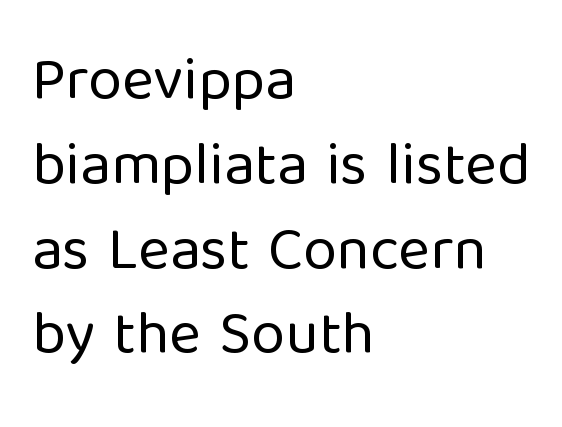
Are there feet on the stems? There aren't — it's a sans. Note the varied advance widths — an 'i' is clearly narrower than an 'm'. This sample uses an upright cut, with every glyph sitting square on the baseline. A light-to-regular cut is what we see here.
